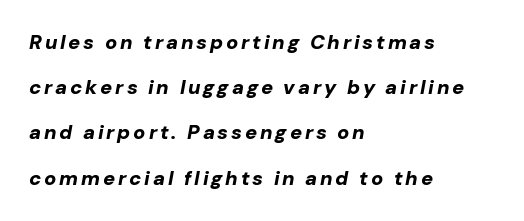
Style check: oblique. In CSS terms this would be text-align: left. Pretty heavy lettering here — definitely bold. Letters rest on an invisible, unmarked baseline. You could fit nearly another row in the gap between these rows.
